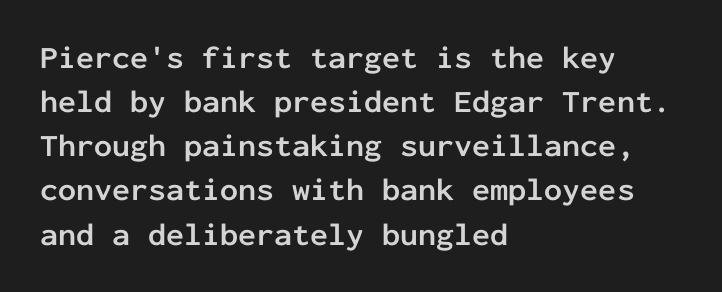
No extra tracking has been applied to these lines. The paragraph has a hard left edge and a soft right edge. The characters display no serif detailing; their extremities are plain. Note the uniform advance width — an 'i' takes as much space as an 'm'. Strong, thick strokes mark this as bold type.
